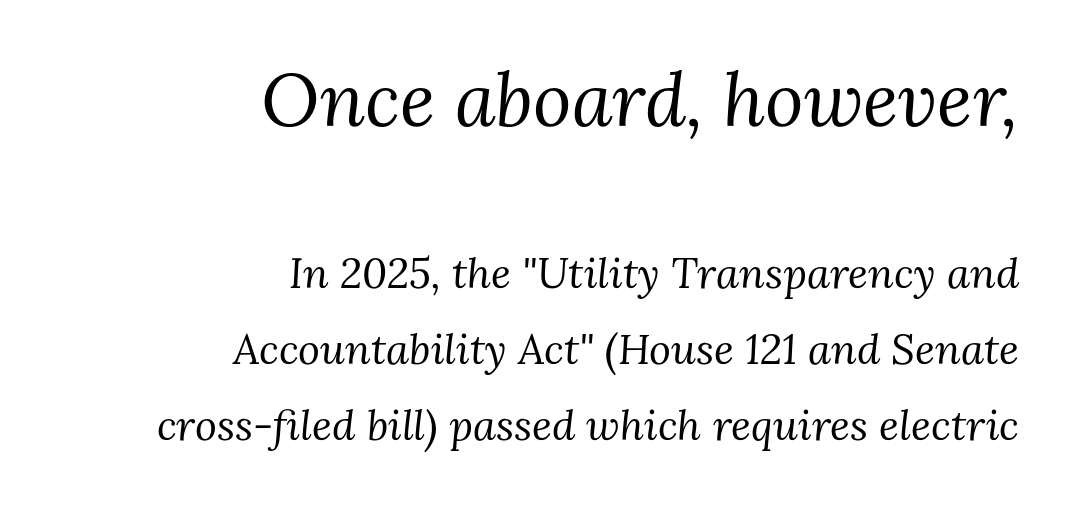
The image shows 74 px regular-weight serif type, italic (leaning right); set right-aligned, line spacing 1.81x, normal letter spacing, not underlined; the first (top) block is 1.76x larger; medium stroke contrast and a medium x-height.
